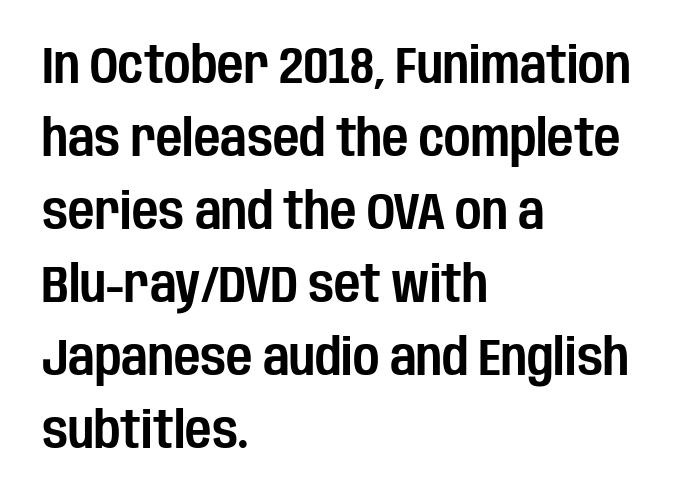
The font family rendered here belongs to the sans-serif group. Line spacing here is normal. Students, note that the glyphs here touch the page at normal intervals. Here the designer chose a conventional face with non-uniform glyph widths.
